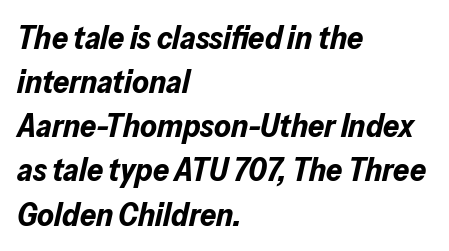
The image shows 32 px bold type, italic (leaning right); set left-aligned, normal line spacing (1.38x), normal letter spacing, not underlined; low stroke contrast and a medium x-height.
